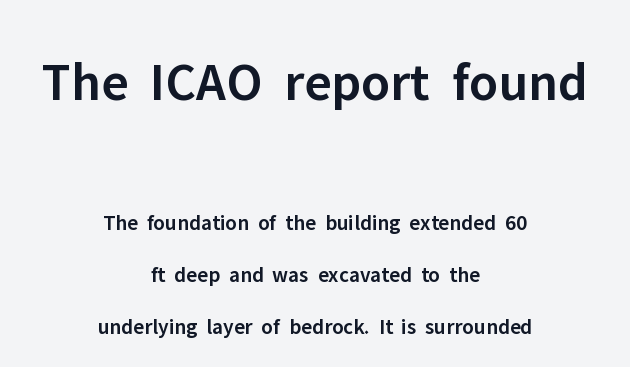
Q: Is the text bold? A: Semi-bold.
Q: Is the text italic (slanted)? A: No, it is upright.
Q: Is the typeface a serif or a sans-serif typeface? A: Sans-serif.
Q: Is the text underlined? A: No.
Q: How is the paragraph aligned? A: Centered.
Q: Is the spacing between letters normal or unusually wide? A: Normal.
Q: Is the spacing between lines tight, normal or loose? A: Loose.
Q: Which block of text is set in a larger size, the first (top) or the second (bottom)? A: The first (top) one.
Q: Width (condensed, normal, or wide)? A: Normal.
Q: Stroke contrast? A: Low.
Q: x-height? A: Medium.
Q: Monospaced? A: No.
